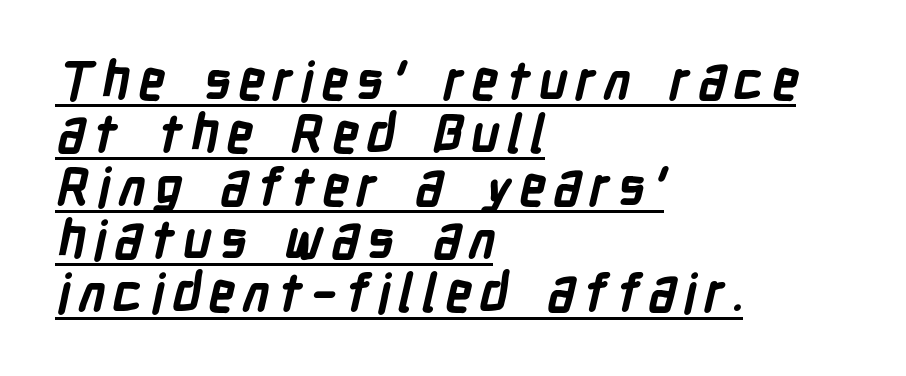
Leading is clearly below the norm, producing a dense column. These lines stack with their left ends in a neat column. Unlike a traditional serif, this face leaves its strokes unadorned. You could not count columns in this text — the font is proportionally spaced. Emphasis by weight is at full strength: bold. A rule runs beneath these lines of type.
